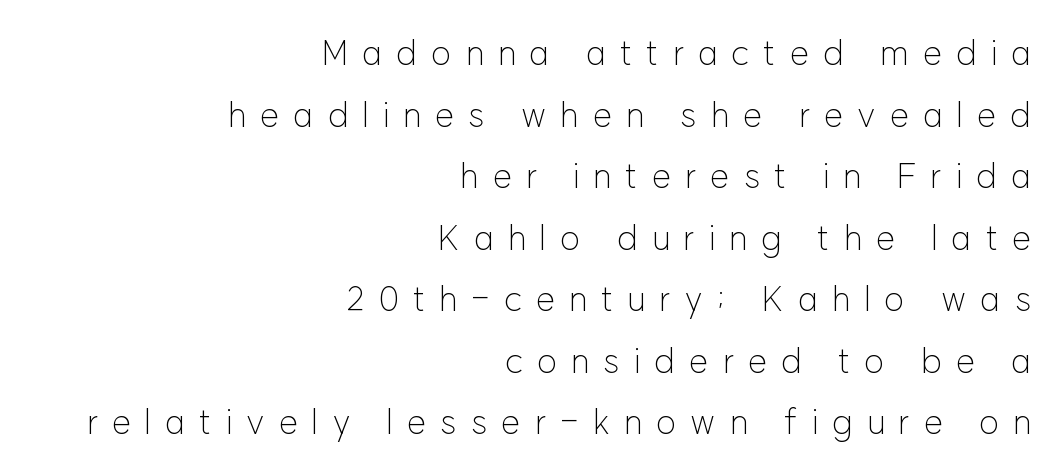
{"serif": "no", "italic": "no", "bold": "no", "weight": "light", "width": "normal", "stroke_contrast": "low", "x_height": "medium", "monospaced": "no", "underline": "no", "align": "right", "line_spacing_ratio": 1.81, "letter_spacing": "wide", "letter_spacing_em": 0.42, "glyph_px": 34}
